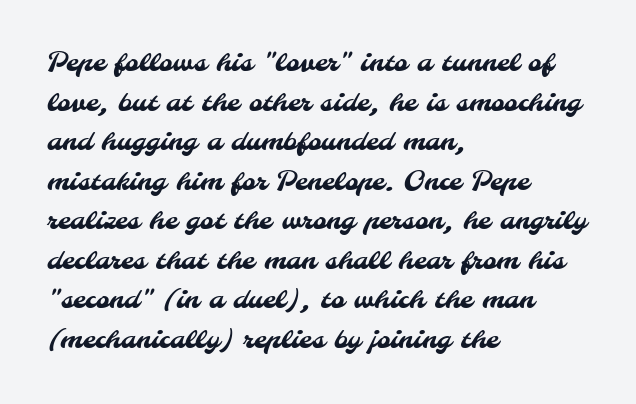
{"underline": "no", "align": "left", "line_spacing": "normal", "line_spacing_ratio": 1.52, "letter_spacing": "normal", "letter_spacing_em": 0.0, "glyph_px": 26}
